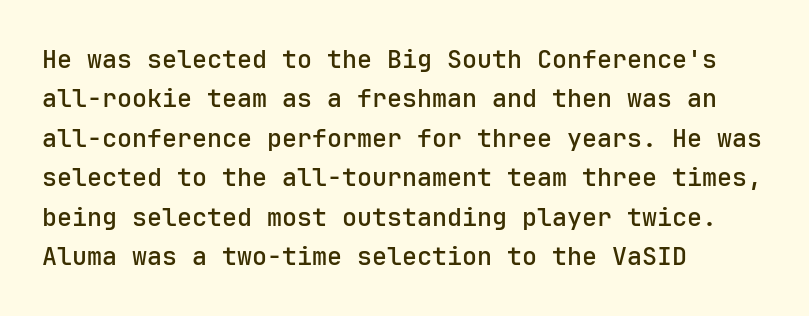
Underlining? Definitely not there. This sample uses plain, unmodified letter spacing. Is there any slant? The stems are plumb. A classic flush-left, rag-right setting is used for this passage.
